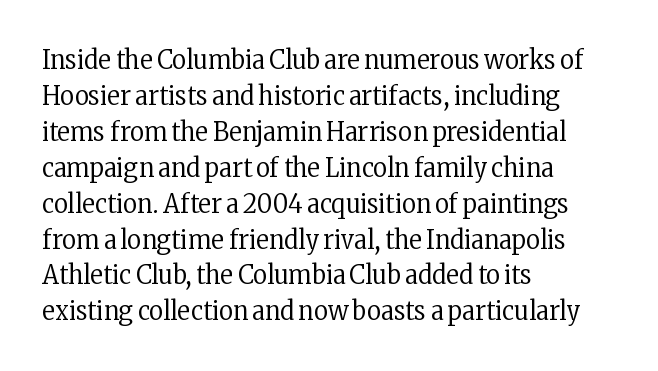
The image shows 27 px text type, upright; set left-aligned, normal line spacing (1.33x), normal letter spacing, not underlined.
